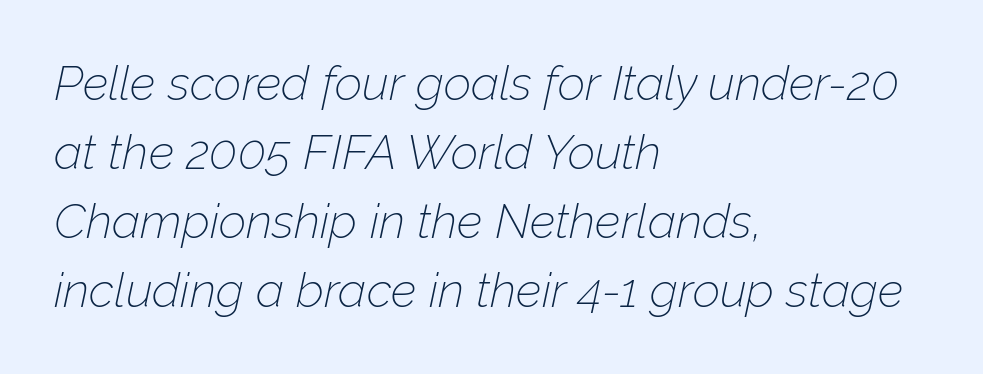
The image shows 48 px thin type, italic (leaning right); set left-aligned, normal line spacing (1.44x), normal letter spacing, not underlined; low stroke contrast and a medium x-height.
